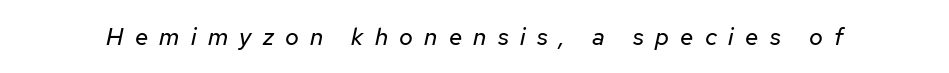
{"italic": "yes", "lean": "right", "slant_degrees": 12, "bold": "no", "underline": "no", "letter_spacing": "wide", "letter_spacing_em": 0.47, "glyph_px": 24}
